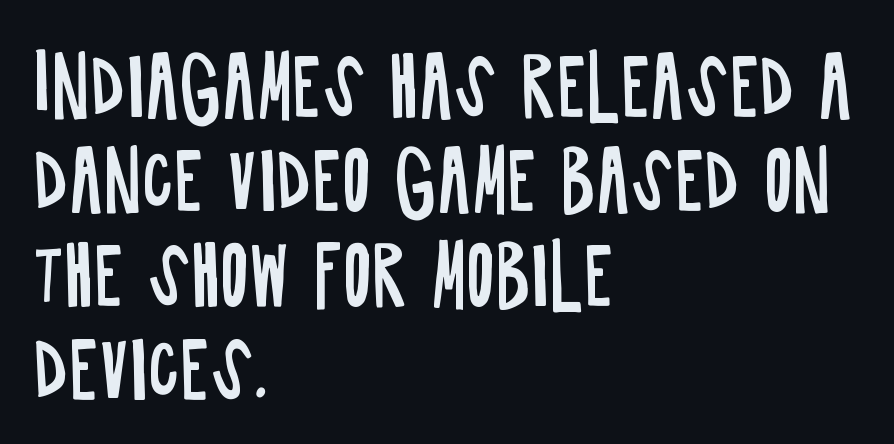
{"serif": "no", "italic": "no", "bold": "no", "weight": "regular", "width": "condensed", "stroke_contrast": "low", "x_height": "large", "monospaced": "no", "underline": "no", "align": "left", "line_spacing_ratio": 1.21, "letter_spacing": "normal", "letter_spacing_em": 0.0, "glyph_px": 78}
